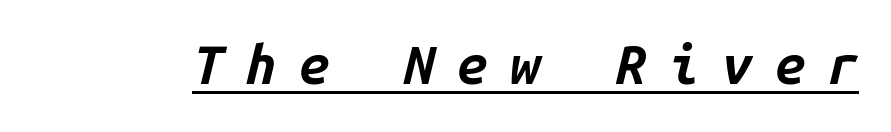
{"italic": "yes", "lean": "right", "slant_degrees": 14, "bold": "yes", "weight": "bold", "width": "normal", "stroke_contrast": "low", "x_height": "medium", "monospaced": "yes", "underline": "yes", "letter_spacing": "wide", "letter_spacing_em": 0.42, "glyph_px": 54}
